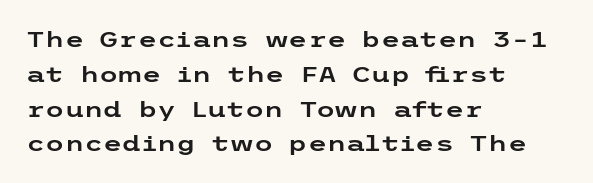
The letters stand straight up with perfectly vertical stems. The strip under each line holds only bare page. Each new line begins a customary step beneath the previous one. Inter-character spacing is left at the font's built-in metrics. The paragraph shown leans on its left margin.
